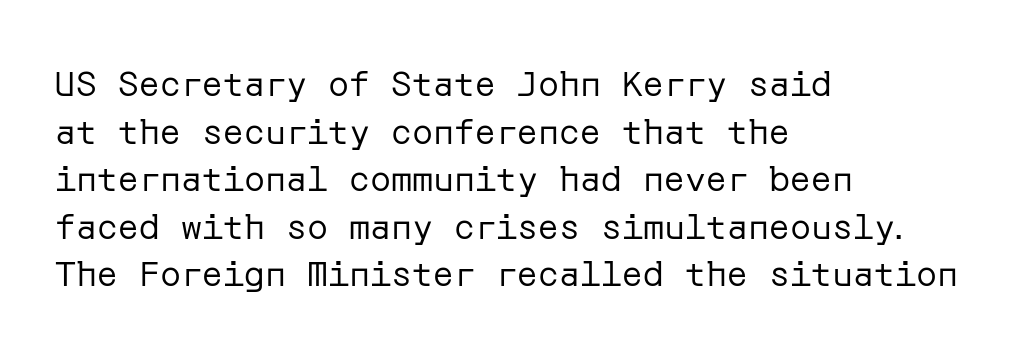
Q: Is the text bold? A: No.
Q: Is the text italic (slanted)? A: No, it is upright.
Q: Is the typeface a serif or a sans-serif typeface? A: Sans-serif.
Q: Is the text underlined? A: No.
Q: How is the paragraph aligned? A: Left-aligned.
Q: Is the spacing between letters normal or unusually wide? A: Normal.
Q: Is the spacing between lines tight, normal or loose? A: Normal.
Q: Width (condensed, normal, or wide)? A: Normal.
Q: Stroke contrast? A: Low.
Q: x-height? A: Medium.
